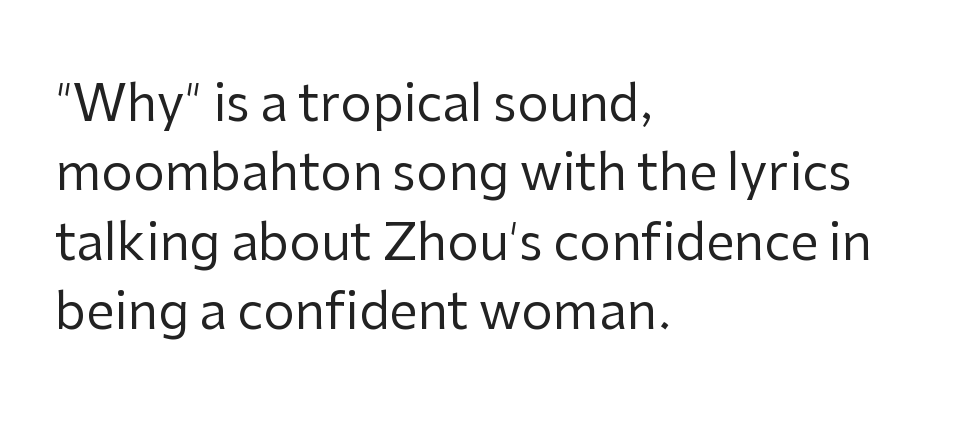
Q: Is the text bold? A: No.
Q: Is the text italic (slanted)? A: No, it is upright.
Q: Is the typeface a serif or a sans-serif typeface? A: Sans-serif.
Q: Is the text underlined? A: No.
Q: How is the paragraph aligned? A: Left-aligned.
Q: Is the spacing between letters normal or unusually wide? A: Normal.
Q: Is the spacing between lines tight, normal or loose? A: Normal.
Q: Width (condensed, normal, or wide)? A: Normal.
Q: Stroke contrast? A: Low.
Q: x-height? A: Medium.
Q: Monospaced? A: No.
